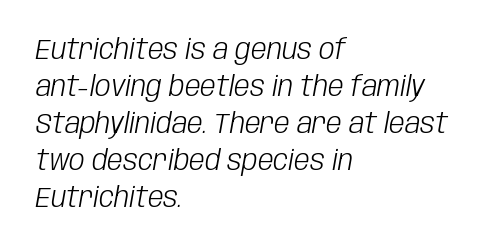
Nobody drew a line under any word here. If you measured baseline to baseline, you'd find a middling distance. Characters follow at the spacing the type designer built in. Nothing heavy about these letters — not bold at all.
